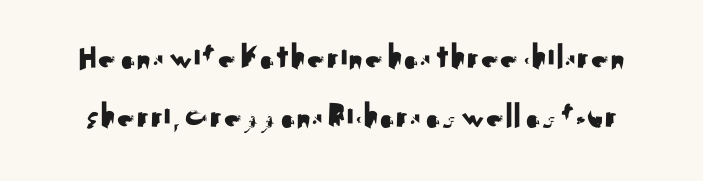
Q: Is the text italic (slanted)? A: No, it is upright.
Q: Is the typeface a serif or a sans-serif typeface? A: Sans-serif.
Q: Is the text underlined? A: No.
Q: Is the spacing between letters normal or unusually wide? A: Normal.
Q: Is the spacing between lines tight, normal or loose? A: Normal.
Q: Width (condensed, normal, or wide)? A: Normal.
Q: Stroke contrast? A: Medium.
Q: x-height? A: Small.
Q: Monospaced? A: No.
